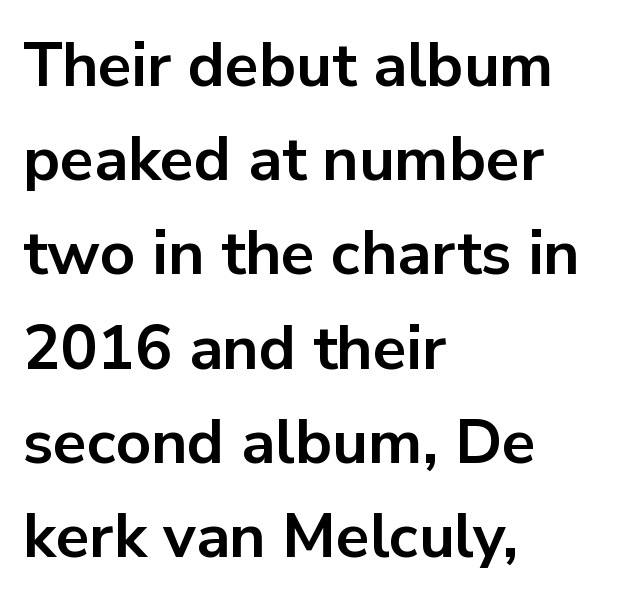
The image shows 62 px bold sans-serif type, upright; set left-aligned, normal line spacing (1.52x), normal letter spacing, not underlined; low stroke contrast and a medium x-height.
